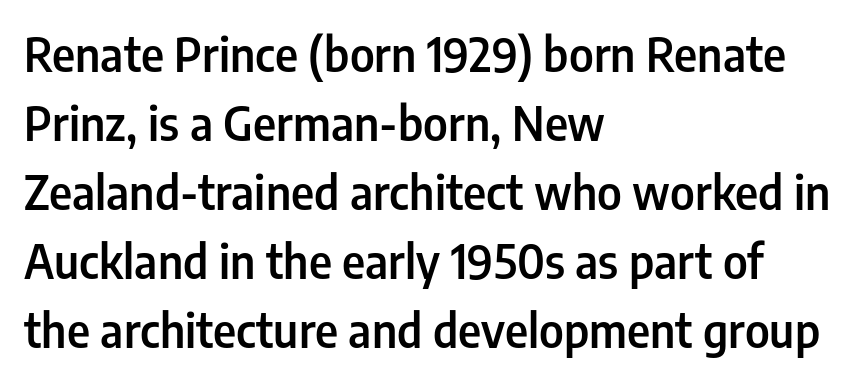
{"serif": "no", "italic": "no", "bold": "semi", "weight": "semibold", "width": "condensed", "stroke_contrast": "low", "x_height": "medium", "monospaced": "no", "underline": "no", "align": "left", "line_spacing": "normal", "line_spacing_ratio": 1.5, "letter_spacing": "normal", "letter_spacing_em": 0.0, "glyph_px": 46}
